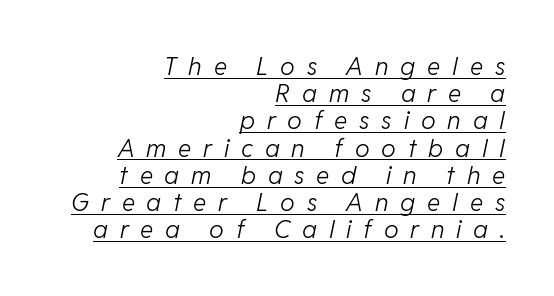
Q: Is the text bold? A: No.
Q: Is the text italic (slanted)? A: Yes, it leans right by about 11 degrees.
Q: Is the text underlined? A: Yes.
Q: How is the paragraph aligned? A: Right-aligned.
Q: Is the spacing between letters normal or unusually wide? A: Unusually wide.
Q: Is the spacing between lines tight, normal or loose? A: Tight.
